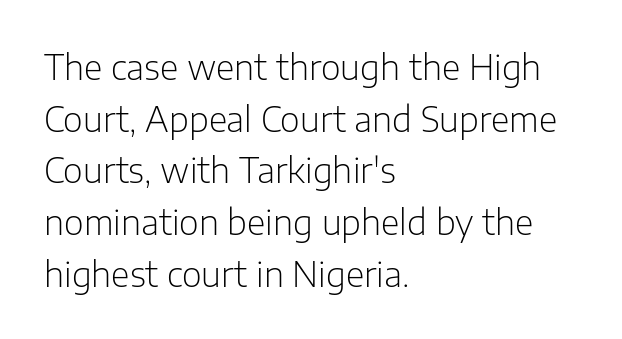
The letters sit at their default tracking, neither squeezed nor spread. The letters carry no serifs — their stems end cleanly without finishing strokes. These lines are rendered in a variable-pitch font. Compared with typical paragraphs, the rows here are spaced about the same.
